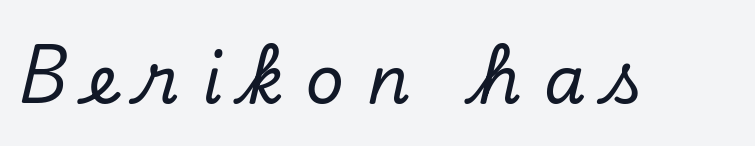
{"serif": "yes", "italic": "yes", "lean": "right", "slant_degrees": 13, "width": "normal", "stroke_contrast": "low", "x_height": "small", "monospaced": "no", "underline": "no", "letter_spacing": "wide", "letter_spacing_em": 0.34, "glyph_px": 67}
